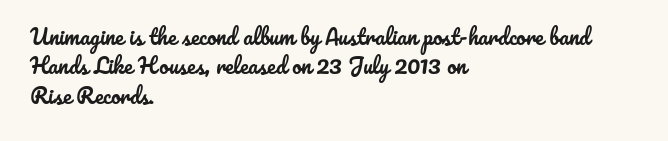
The image shows 21 px text type; set left-aligned, normal line spacing (1.4x), normal letter spacing, not underlined.
